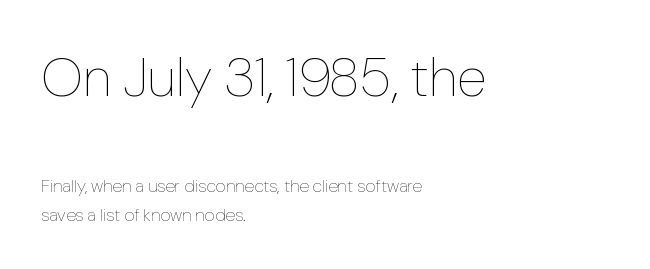
Is there much room between lines? A standard amount, neither cramped nor airy. A typesetter would call this proportional, since set widths differ per character. Standard letterfit; no display-style spreading of the glyphs. The lettering holds an erect, upright posture throughout.
